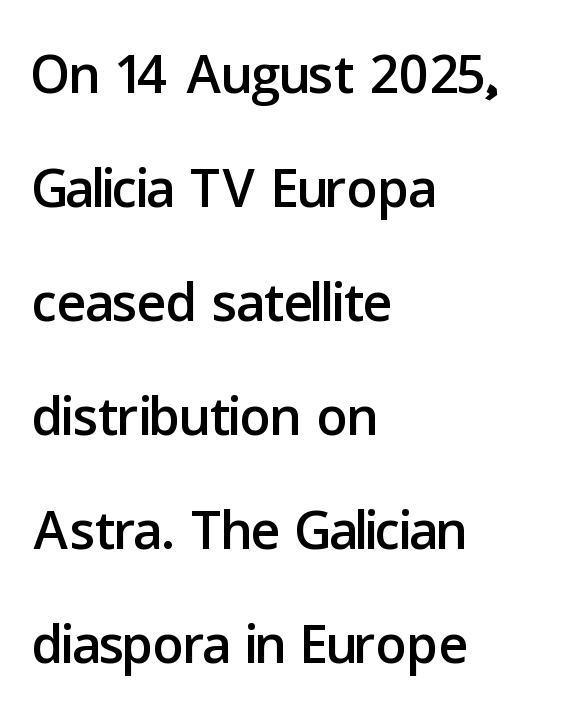
{"serif": "no", "italic": "no", "width": "normal", "stroke_contrast": "low", "x_height": "medium", "monospaced": "no", "underline": "no", "align": "left", "line_spacing": "normal", "line_spacing_ratio": 1.48, "letter_spacing": "normal", "letter_spacing_em": 0.0, "glyph_px": 77}
